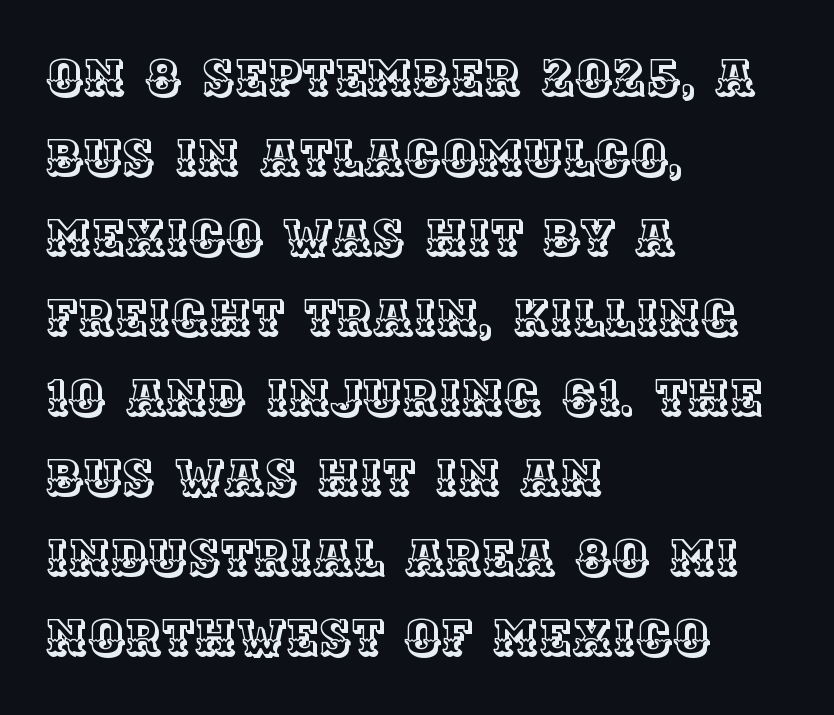
{"italic": "no", "width": "normal", "x_height": "large", "monospaced": "no", "underline": "no", "align": "left", "line_spacing": "normal", "line_spacing_ratio": 1.6, "letter_spacing": "normal", "letter_spacing_em": 0.0, "glyph_px": 50}
